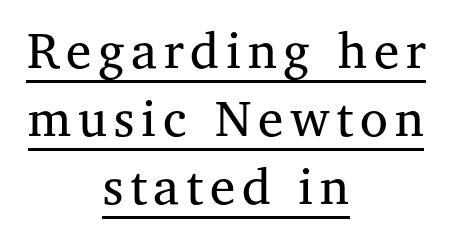
{"serif": "yes", "italic": "no", "bold": "no", "weight": "regular", "width": "normal", "stroke_contrast": "medium", "x_height": "medium", "monospaced": "no", "underline": "yes", "align": "center", "line_spacing": "normal", "line_spacing_ratio": 1.33, "glyph_px": 51}
